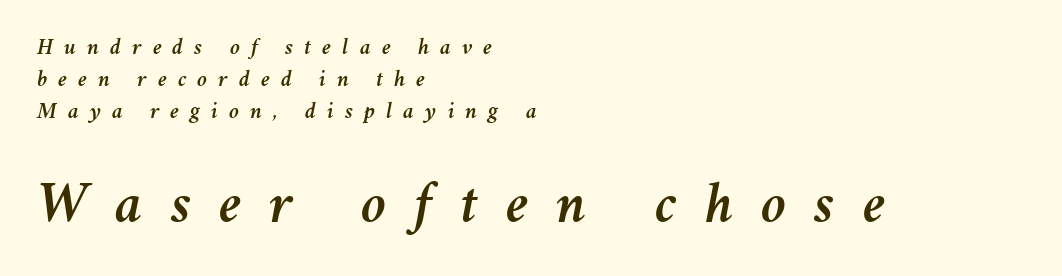
{"italic": "yes", "lean": "right", "slant_degrees": 11, "width": "normal", "stroke_contrast": "medium", "x_height": "medium", "monospaced": "no", "underline": "no", "align": "left", "line_spacing": "normal", "line_spacing_ratio": 1.39, "letter_spacing": "wide", "letter_spacing_em": 0.48, "larger_block": "second", "size_ratio": 2.52, "glyph_px": 58}
